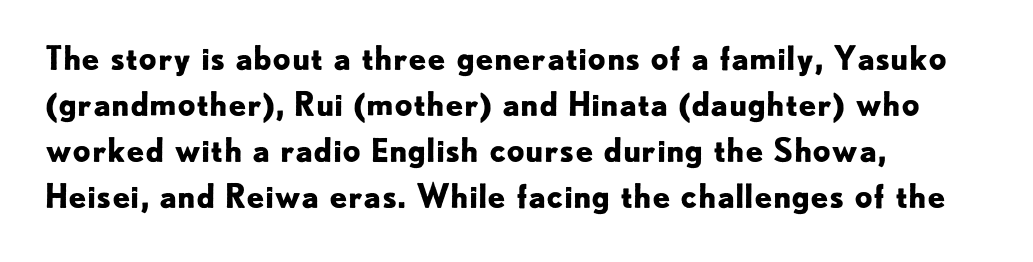
The image shows 32 px bold sans-serif type, upright; set left-aligned, normal line spacing (1.44x), normal letter spacing, not underlined; low stroke contrast and a small x-height.
